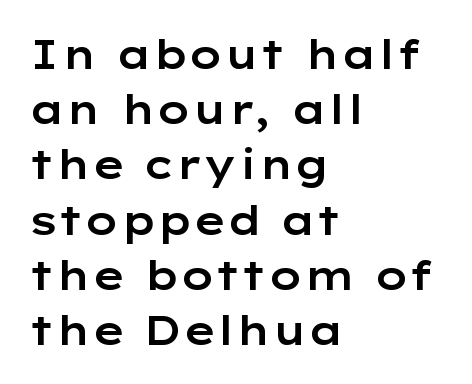
{"serif": "no", "italic": "no", "width": "wide", "stroke_contrast": "low", "x_height": "medium", "monospaced": "no", "underline": "no", "align": "left", "line_spacing": "normal", "line_spacing_ratio": 1.38, "letter_spacing": "normal", "letter_spacing_em": 0.0, "glyph_px": 40}
